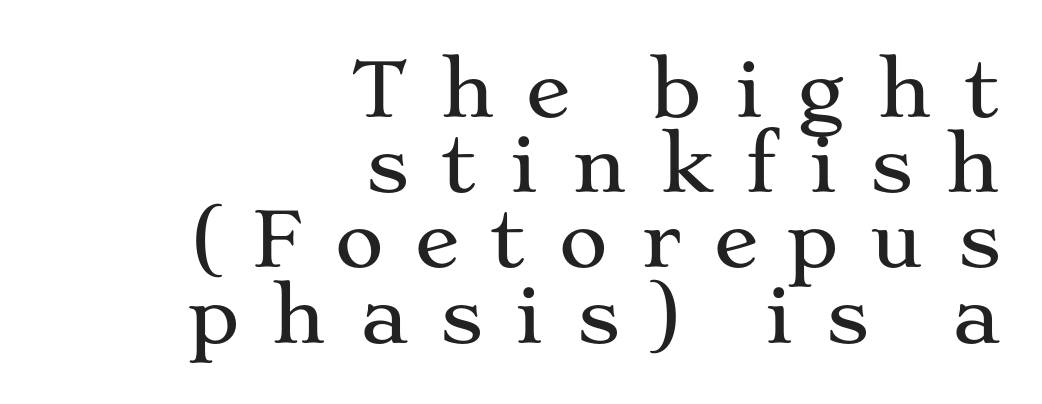
The image shows 76 px wide serif type, upright; set right-aligned, tight line spacing (0.99x), unusually wide letter spacing (+0.4 em), not underlined; medium stroke contrast and a medium x-height.
